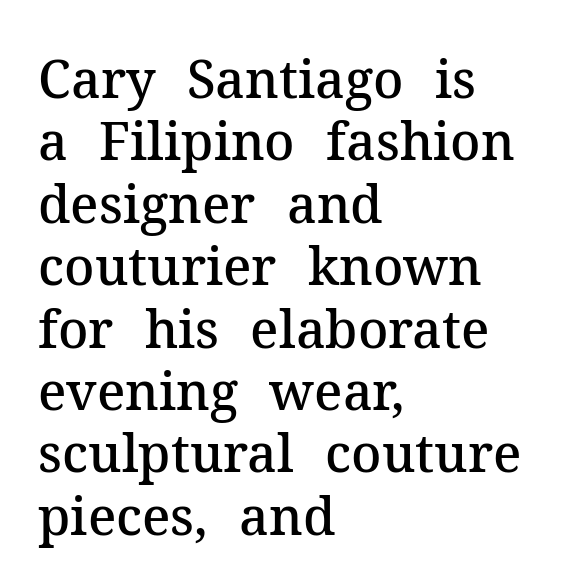
The image shows 52 px semibold serif type, upright; set left-aligned, line spacing 1.2x, normal letter spacing, not underlined; medium stroke contrast and a medium x-height.
